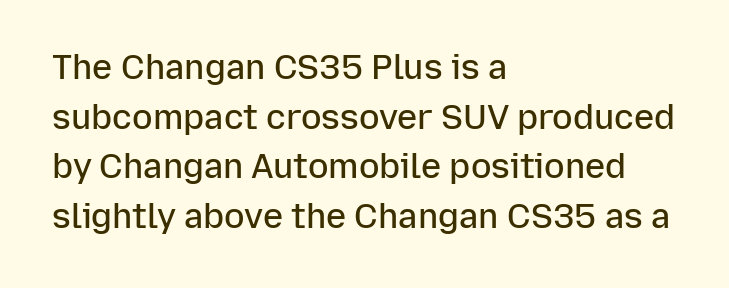
The image shows 34 px semibold sans-serif type, upright; set left-aligned, normal line spacing (1.46x), normal letter spacing, not underlined; low stroke contrast and a medium x-height.
